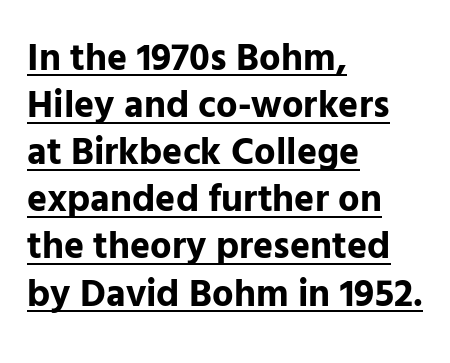
Q: Is the text bold? A: Yes.
Q: Is the text italic (slanted)? A: No, it is upright.
Q: Is the typeface a serif or a sans-serif typeface? A: Sans-serif.
Q: Is the text underlined? A: Yes.
Q: How is the paragraph aligned? A: Left-aligned.
Q: Is the spacing between letters normal or unusually wide? A: Normal.
Q: Width (condensed, normal, or wide)? A: Normal.
Q: Stroke contrast? A: Low.
Q: x-height? A: Medium.
Q: Monospaced? A: No.
